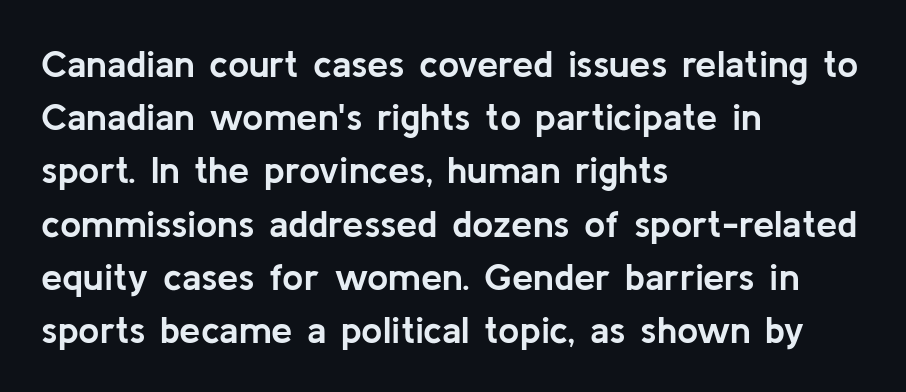
The image shows 38 px semibold sans-serif type, upright; set left-aligned, normal line spacing (1.4x), normal letter spacing, not underlined; low stroke contrast and a medium x-height.
